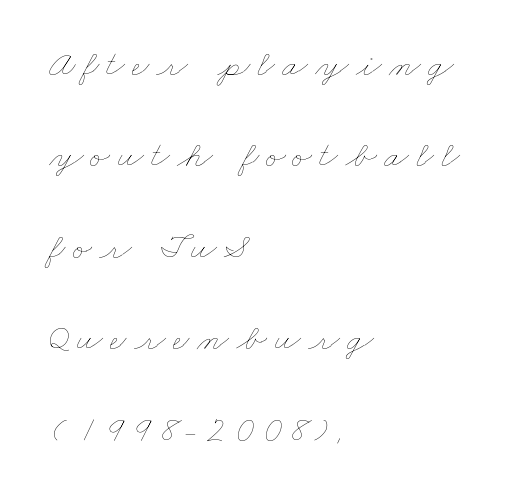
Q: Is the text bold? A: No.
Q: Is the text underlined? A: No.
Q: How is the paragraph aligned? A: Left-aligned.
Q: Is the spacing between lines tight, normal or loose? A: Loose.
Q: Width (condensed, normal, or wide)? A: Wide.
Q: Stroke contrast? A: Low.
Q: x-height? A: Small.
Q: Monospaced? A: No.
